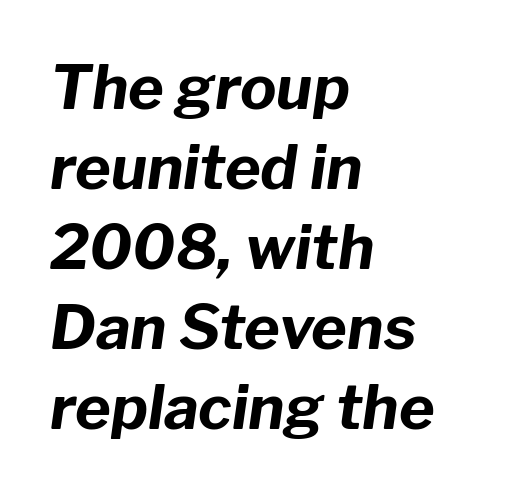
{"italic": "yes", "lean": "right", "slant_degrees": 8, "bold": "yes", "weight": "bold", "width": "normal", "stroke_contrast": "low", "x_height": "medium", "monospaced": "no", "underline": "no", "align": "left", "line_spacing": "normal", "line_spacing_ratio": 1.31, "letter_spacing": "normal", "letter_spacing_em": 0.0, "glyph_px": 61}
